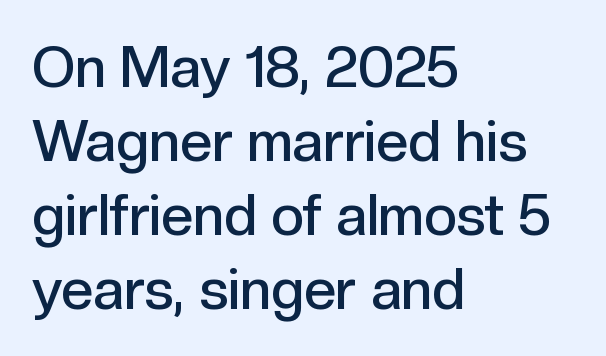
The image shows 57 px semibold sans-serif type, upright; set left-aligned, normal line spacing (1.3x), normal letter spacing, not underlined; a medium x-height.
